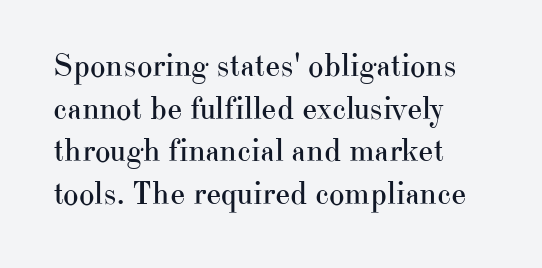
Q: Is the text bold? A: No.
Q: Is the text italic (slanted)? A: No, it is upright.
Q: Is the typeface a serif or a sans-serif typeface? A: Serif.
Q: Is the text underlined? A: No.
Q: How is the paragraph aligned? A: Left-aligned.
Q: Is the spacing between letters normal or unusually wide? A: Normal.
Q: Is the spacing between lines tight, normal or loose? A: Normal.
Q: Width (condensed, normal, or wide)? A: Normal.
Q: Stroke contrast? A: High.
Q: x-height? A: Small.
Q: Monospaced? A: No.
